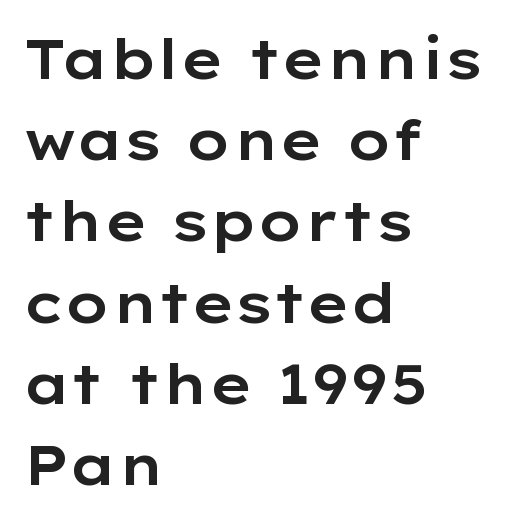
The lettering stays uniformly vertical, giving the passage a roman look. Serifs: no, the terminals of the letterforms are clean. The space between consecutive lines is moderate. Any mark beneath the type? The region is blank. Reading down the block, your eye returns to a fixed left position each line.
